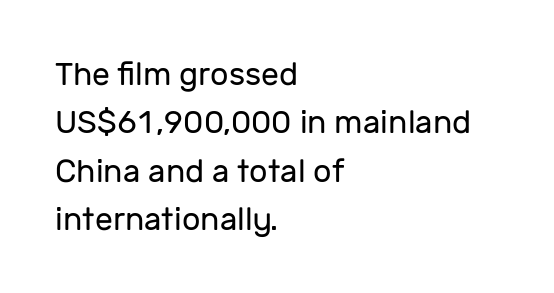
The rendering anchors every line to the left-hand side. Weight: regular or lighter. No italicization has been applied; the sample stays upright. Unlike a traditional serif, this face leaves its strokes unadorned. Underline: absent. Spacing verdict: proportional, widths tailored to each character.
